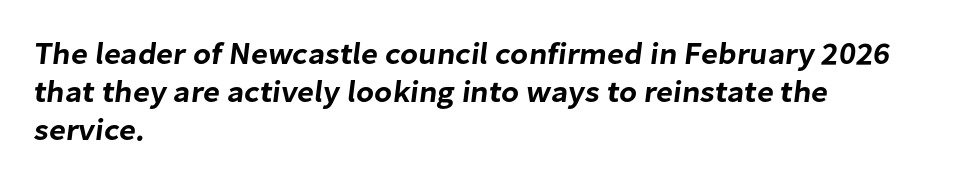
This is sans-serif lettering, the kind often seen on screens and signage. Layout note: lines flush left. The space directly below the letters is spotless. Note the varied advance widths — an 'i' is clearly narrower than an 'm'.
